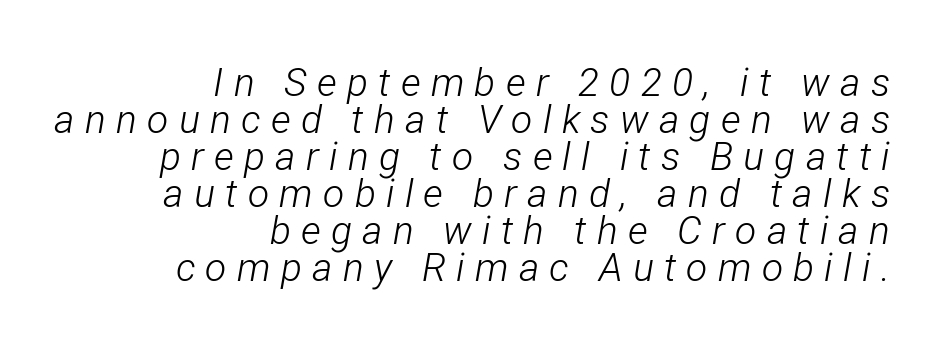
Bare-footed words on every line. These lines were composed using italics. The block of text is dense from top to bottom, with scant space between rows. Here the designer chose a conventional face with non-uniform glyph widths. The text block is weighted toward the right margin, trailing off unevenly leftward. The font is comparable to plain body text, perhaps lighter.
